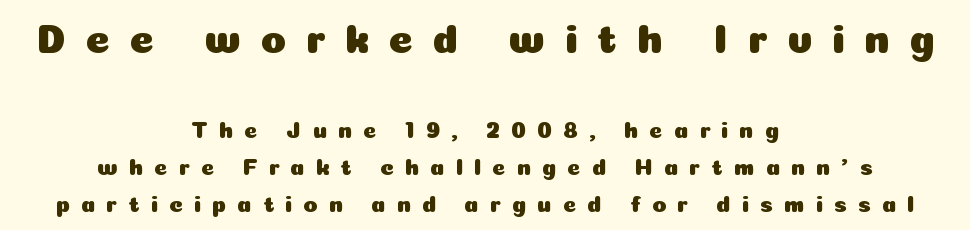
{"serif": "no", "italic": "no", "width": "normal", "stroke_contrast": "low", "x_height": "medium", "monospaced": "no", "underline": "no", "align": "center", "line_spacing": "normal", "line_spacing_ratio": 1.6, "letter_spacing": "wide", "letter_spacing_em": 0.48, "larger_block": "first", "size_ratio": 1.78, "glyph_px": 41}
